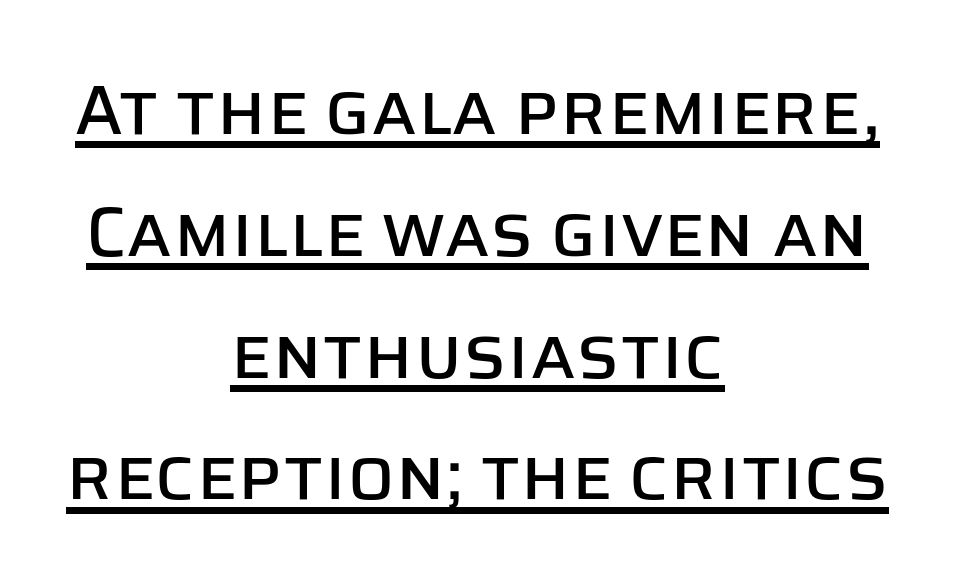
These lines are rendered in a variable-pitch font. Characters remain perfectly vertical along every line. A rule runs beneath these lines of type. One-word summary of the alignment: center. A sans-serif font was chosen for this passage. The letters sit at their default tracking, neither squeezed nor spread.
